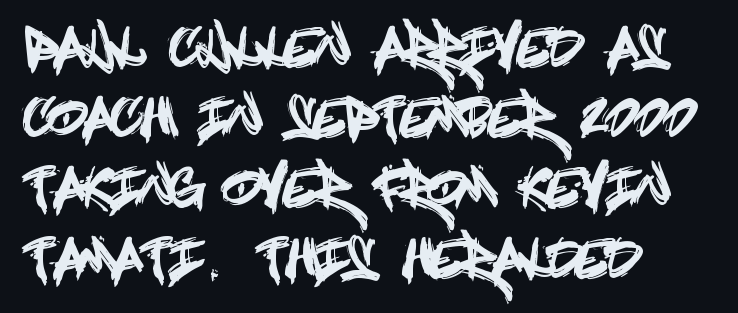
The image shows 52 px condensed sans-serif type; set left-aligned, normal line spacing (1.35x), normal letter spacing, not underlined; a large x-height.
